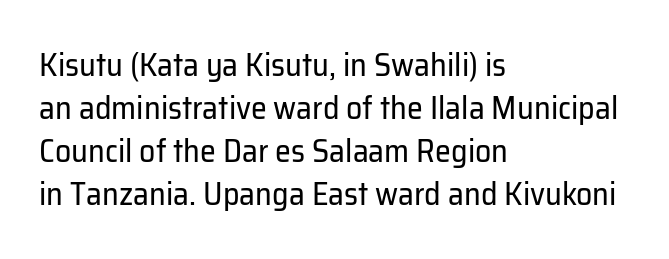
The image shows 32 px regular-weight sans-serif type, upright; set left-aligned, normal line spacing (1.34x), normal letter spacing, not underlined; low stroke contrast and a medium x-height.
